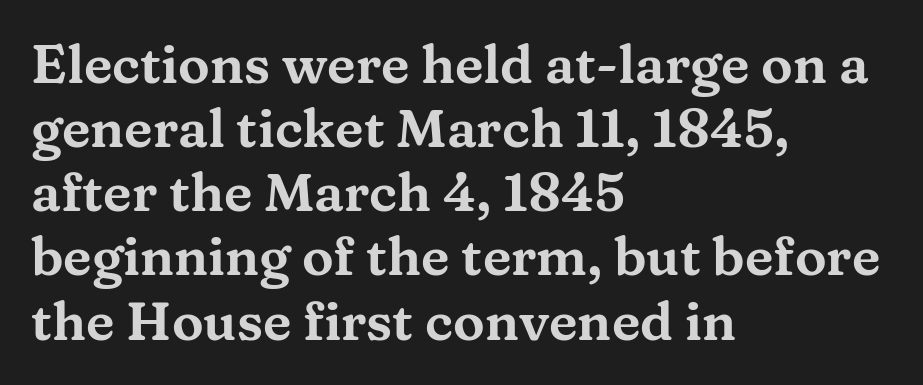
The image shows 53 px wide serif type, upright; set left-aligned, line spacing 1.21x, normal letter spacing, not underlined; medium stroke contrast and a medium x-height.
